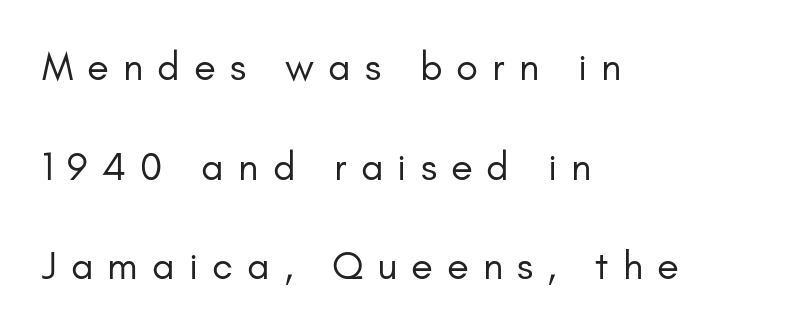
Q: Is the text bold? A: No.
Q: Is the text italic (slanted)? A: No, it is upright.
Q: Is the typeface a serif or a sans-serif typeface? A: Sans-serif.
Q: Is the text underlined? A: No.
Q: How is the paragraph aligned? A: Left-aligned.
Q: Is the spacing between letters normal or unusually wide? A: Unusually wide.
Q: Is the spacing between lines tight, normal or loose? A: Loose.
Q: Width (condensed, normal, or wide)? A: Normal.
Q: Stroke contrast? A: Low.
Q: x-height? A: Small.
Q: Monospaced? A: No.
